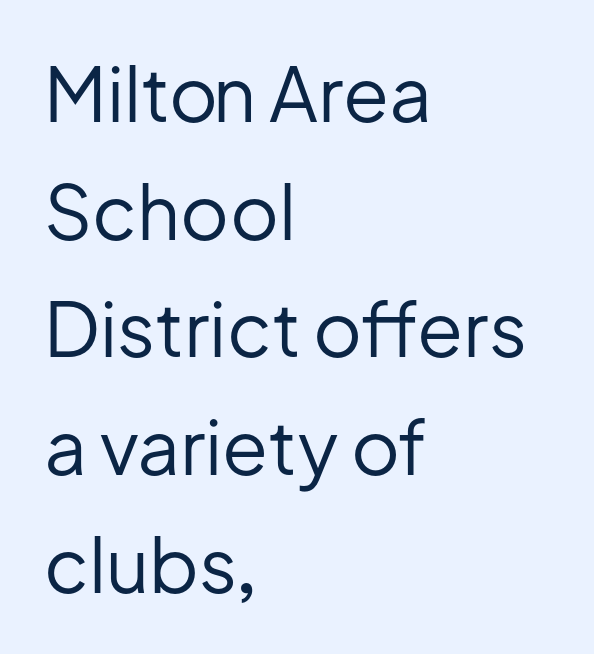
The image shows 75 px regular-weight sans-serif type, upright; set left-aligned, normal line spacing (1.57x), normal letter spacing, not underlined; low stroke contrast and a medium x-height.
